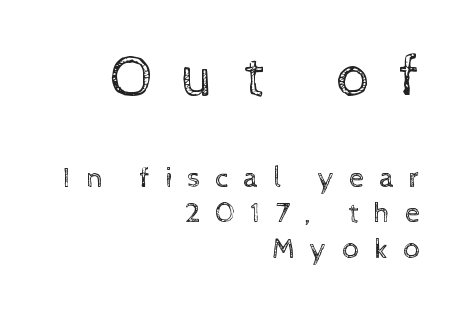
The image shows 59 px regular-weight type, upright; set right-aligned, line spacing 1.18x, unusually wide letter spacing (+0.49 em), not underlined; the first (top) block is 1.97x larger; a medium x-height.
